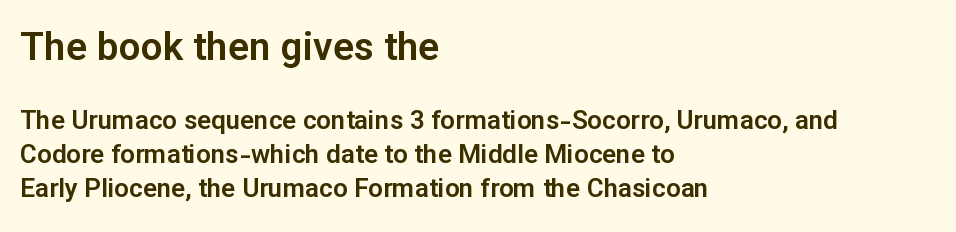
Q: Is the text italic (slanted)? A: No, it is upright.
Q: Is the typeface a serif or a sans-serif typeface? A: Sans-serif.
Q: Is the text underlined? A: No.
Q: How is the paragraph aligned? A: Left-aligned.
Q: Is the spacing between letters normal or unusually wide? A: Normal.
Q: Is the spacing between lines tight, normal or loose? A: Normal.
Q: Which block of text is set in a larger size, the first (top) or the second (bottom)? A: The first (top) one.
Q: Width (condensed, normal, or wide)? A: Normal.
Q: Stroke contrast? A: Low.
Q: x-height? A: Medium.
Q: Monospaced? A: No.
